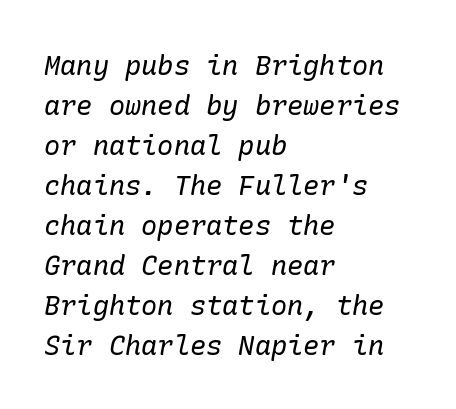
The area under the type is left untouched. The rendering anchors every line to the left-hand side. Italic? Definitely — the glyphs are oblique. You could call the tracking neutral — neither tight nor loose.
